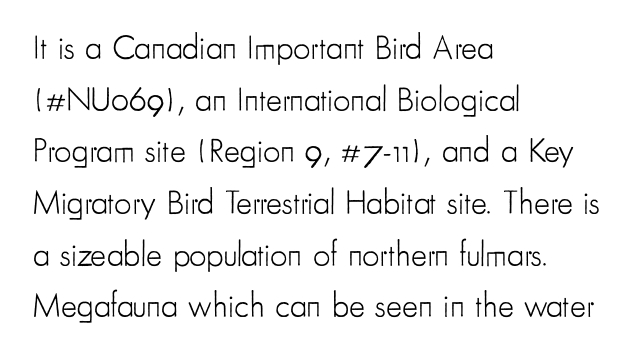
The image shows 34 px light, condensed sans-serif type, upright; set left-aligned, normal line spacing (1.52x), normal letter spacing, not underlined; low stroke contrast and a small x-height.
